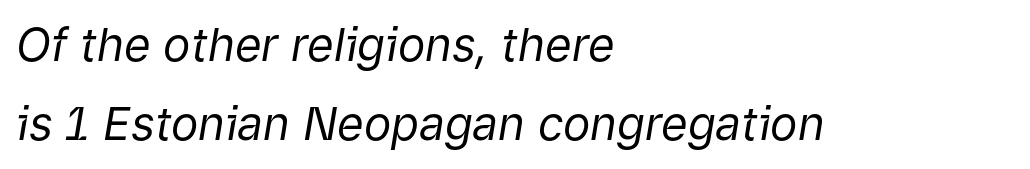
The image shows 46 px regular-weight type, italic (leaning right); set left-aligned, line spacing 1.72x, normal letter spacing, not underlined; low stroke contrast and a medium x-height.
